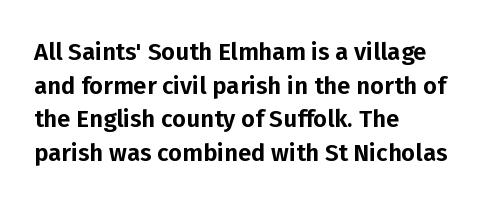
Leading matches the norm, producing a regular column. Every stem runs plumb, perpendicular to the baseline. Underline: absent. In CSS terms this would be text-align: left. Here the glyphs are tracked normally, forming tight word shapes.
